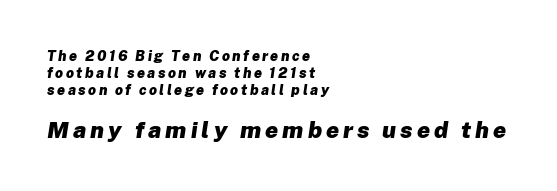
Q: Is the text bold? A: Yes.
Q: Is the text italic (slanted)? A: Yes, it leans right by about 8 degrees.
Q: Is the text underlined? A: No.
Q: How is the paragraph aligned? A: Left-aligned.
Q: Which block of text is set in a larger size, the first (top) or the second (bottom)? A: The second (bottom) one.
